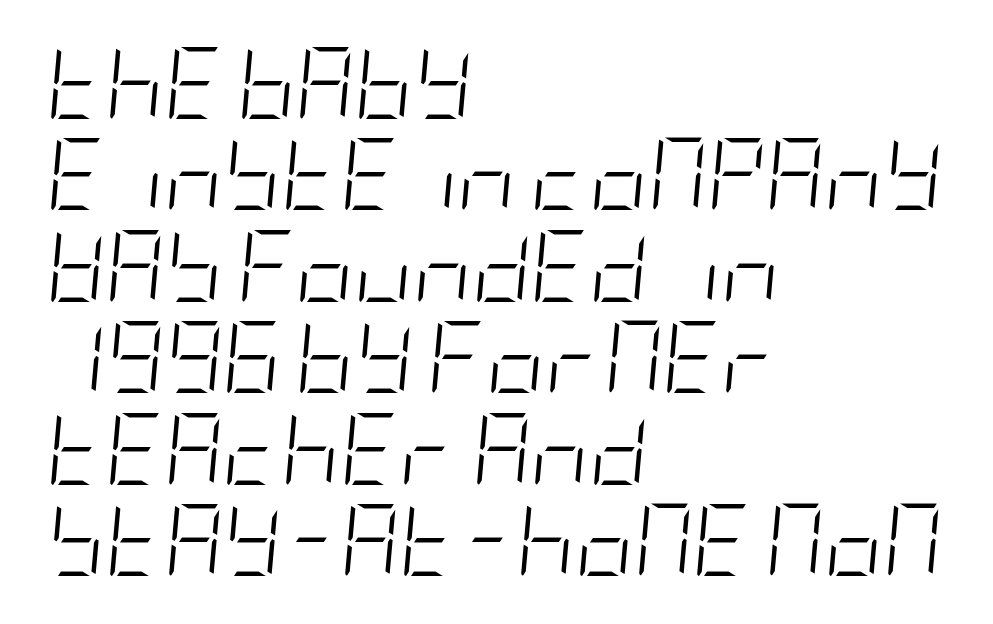
This rendering leaves character spacing at its baseline value. Unbolded letterforms with no extra heft. When letters slant like this, we call the style italic. Check under the words: just untouched page.
